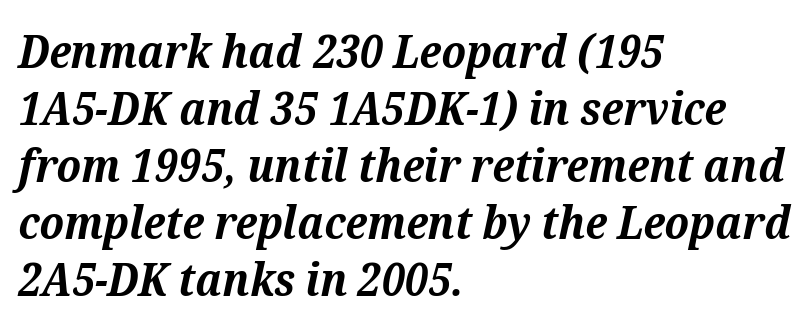
{"serif": "yes", "italic": "yes", "lean": "right", "slant_degrees": 12, "bold": "yes", "weight": "bold", "width": "normal", "stroke_contrast": "medium", "x_height": "medium", "monospaced": "no", "underline": "no", "align": "left", "line_spacing_ratio": 1.24, "letter_spacing": "normal", "letter_spacing_em": 0.0, "glyph_px": 46}
